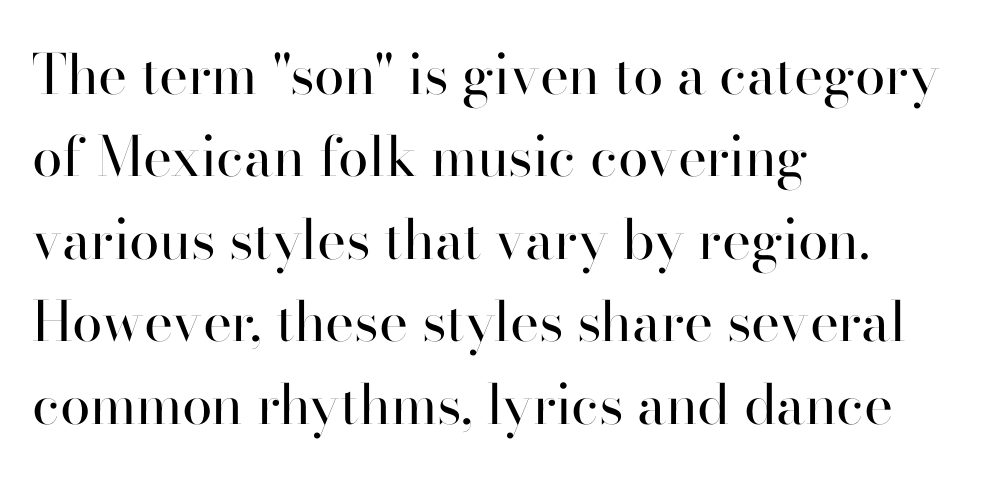
This sample has the flowing, uneven cadence of proportional lettering. These lines were composed using upright roman letters. Left-aligned paragraph, ragged on the right. To sum up the face: it is a sans, with no serifs.
